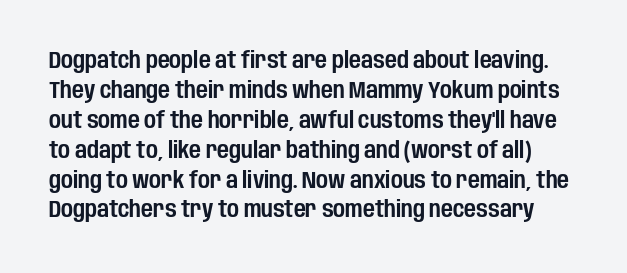
Q: Is the text italic (slanted)? A: No, it is upright.
Q: Is the text underlined? A: No.
Q: Is the spacing between letters normal or unusually wide? A: Normal.
Q: Is the spacing between lines tight, normal or loose? A: Normal.
